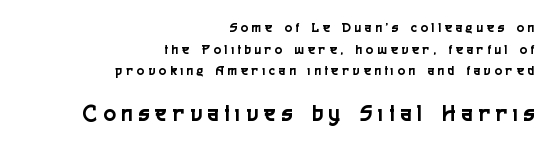
{"italic": "no", "underline": "no", "align": "right", "line_spacing": "normal", "line_spacing_ratio": 1.54, "letter_spacing": "wide", "letter_spacing_em": 0.28, "larger_block": "second", "size_ratio": 1.64, "glyph_px": 23}
